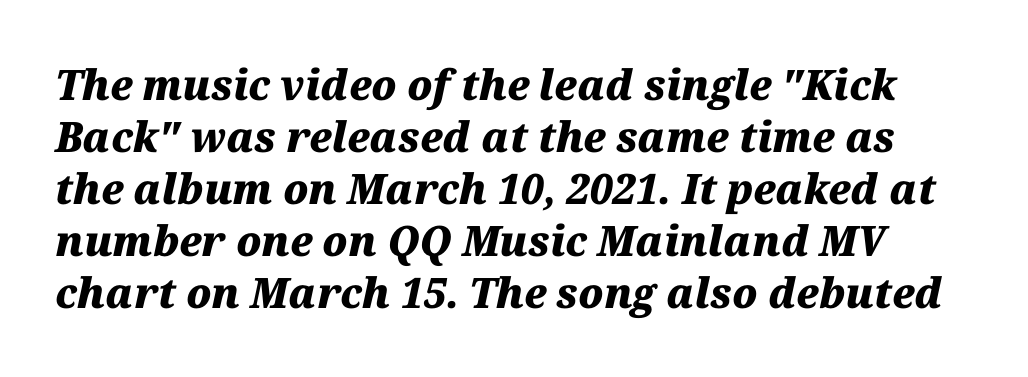
You'd pick this weight for a headline — it's a proper bold. This sample uses an oblique cut, with every glyph tilted off the vertical. Unmarked baselines from the first word to the last. How are the letters spaced? Ordinarily, with no added tracking. Each letter keeps its own natural width here, so spacing adapts to shape.
